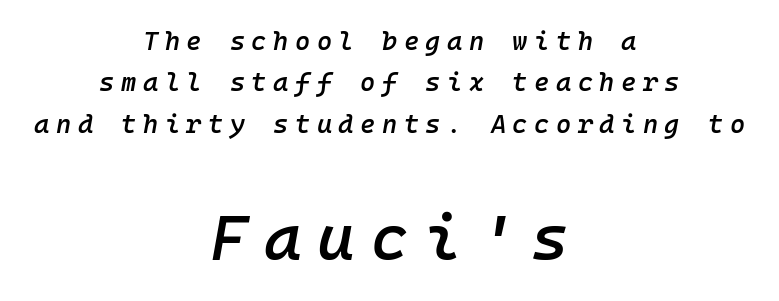
The image shows 64 px semibold type, italic (leaning right), monospaced; set centered, normal line spacing (1.59x), unusually wide letter spacing (+0.25 em), not underlined; the second (bottom) block is 2.46x larger; low stroke contrast and a medium x-height.
